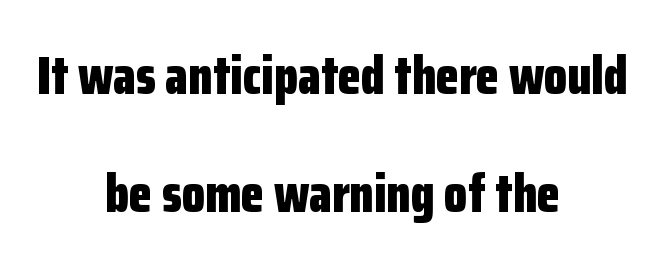
The image shows 53 px bold, condensed sans-serif type, upright; set centered, loose line spacing (2.23x), normal letter spacing, not underlined; low stroke contrast and a medium x-height.
